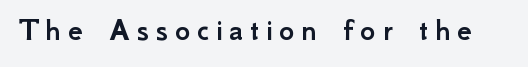
Decoration check: the copy has no underline. Proportional: the letters do not fall into vertical columns. It's the straight-up-and-down kind of type. In terms of letterspacing, this is a distinctly airy, spread setting. A typesetter would label this face a sans.
